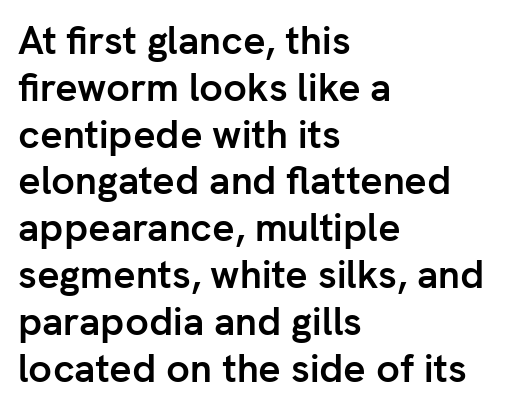
Q: Is the text bold? A: Yes.
Q: Is the text italic (slanted)? A: No, it is upright.
Q: Is the typeface a serif or a sans-serif typeface? A: Sans-serif.
Q: Is the text underlined? A: No.
Q: How is the paragraph aligned? A: Left-aligned.
Q: Is the spacing between letters normal or unusually wide? A: Normal.
Q: Width (condensed, normal, or wide)? A: Normal.
Q: Stroke contrast? A: Low.
Q: x-height? A: Medium.
Q: Monospaced? A: No.
